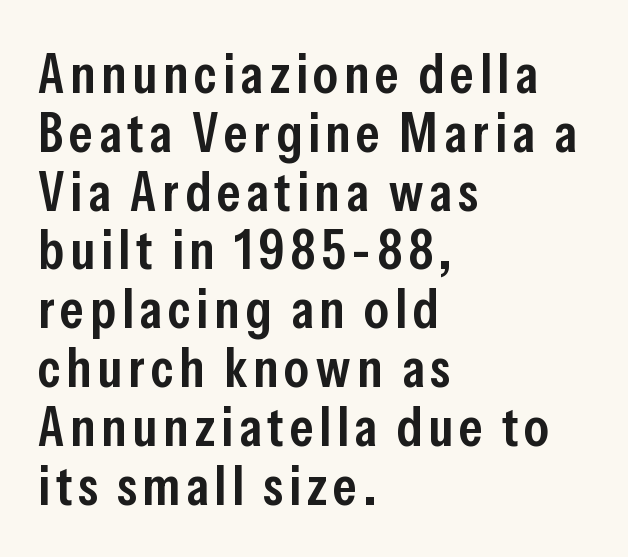
The image shows 56 px semibold, condensed sans-serif type, upright; set left-aligned, tight line spacing (1.05x), not underlined; low stroke contrast and a medium x-height.
